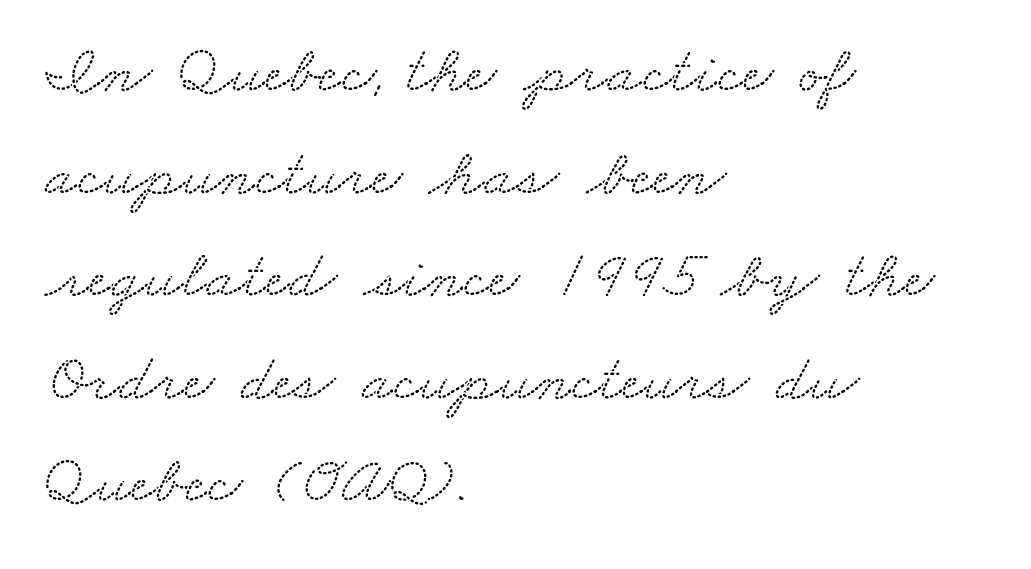
The image shows 67 px wide type; set left-aligned, normal line spacing (1.53x), normal letter spacing, not underlined; low stroke contrast and a small x-height.
